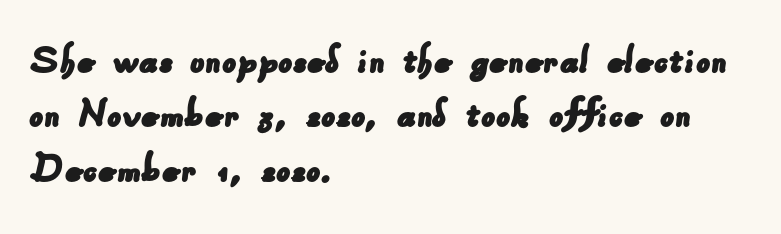
Q: Is the typeface a serif or a sans-serif typeface? A: Sans-serif.
Q: Is the text underlined? A: No.
Q: How is the paragraph aligned? A: Left-aligned.
Q: Is the spacing between letters normal or unusually wide? A: Normal.
Q: Width (condensed, normal, or wide)? A: Normal.
Q: Stroke contrast? A: Low.
Q: x-height? A: Small.
Q: Monospaced? A: No.
